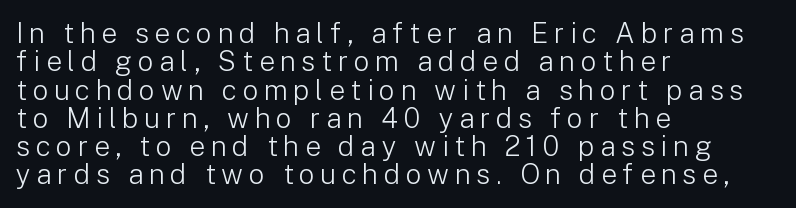
The image shows 28 px light sans-serif type, upright; set left-aligned, tight line spacing (1.01x), unusually wide letter spacing (+0.2 em), not underlined; low stroke contrast and a medium x-height.
